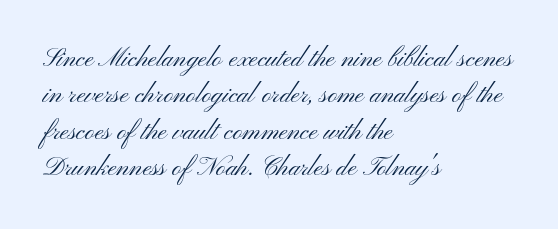
Q: Is the text bold? A: No.
Q: Is the text italic (slanted)? A: Yes.
Q: Is the text underlined? A: No.
Q: How is the paragraph aligned? A: Left-aligned.
Q: Is the spacing between letters normal or unusually wide? A: Normal.
Q: Is the spacing between lines tight, normal or loose? A: Normal.
